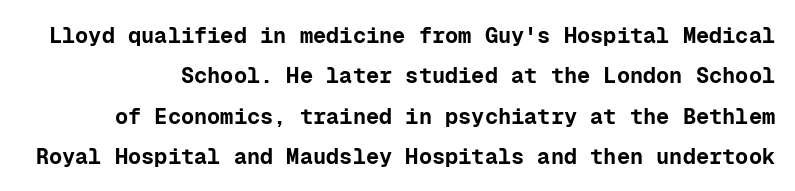
This is the regular roman posture of the typeface. Pretty heavy lettering here — definitely bold. Tracking here is standard; glyphs follow each other at the usual distance. Descender tails drop into unmarked territory.
